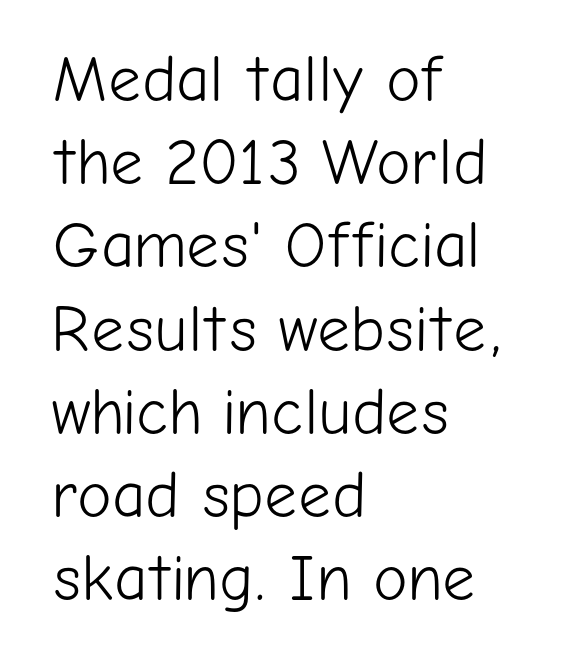
The image shows 65 px light sans-serif type, upright; set left-aligned, normal line spacing (1.28x), normal letter spacing, not underlined; low stroke contrast and a medium x-height.
